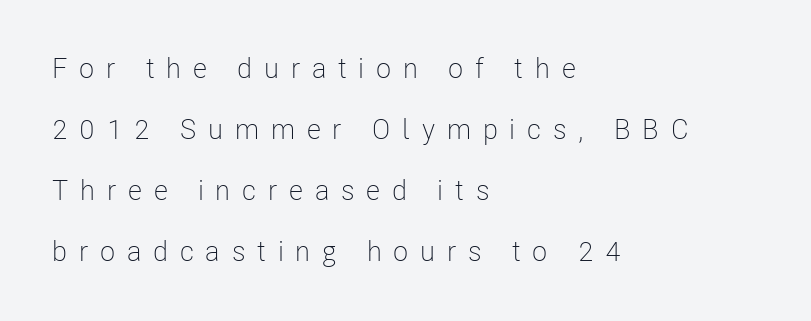
The letterforms sit at book weight or below. Style check: upright. The rendering shows plain stroke endings on the letterforms — a sans-serif design. Varying glyph widths throughout — classic text-font behaviour. The lines in this sample share a left origin and differ only in where they stop. The glyphs are unaccompanied by any horizontal stroke below them.
